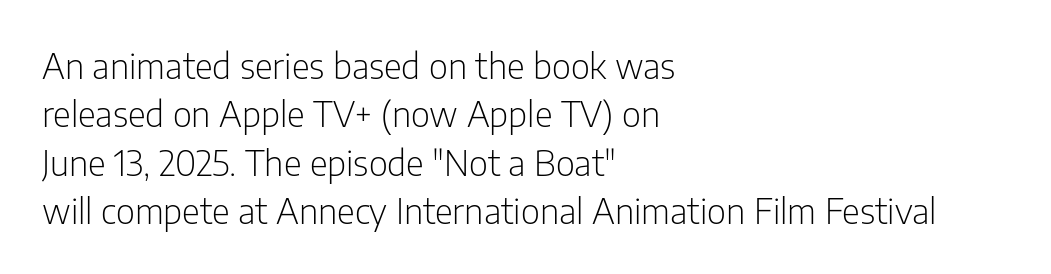
Visually the block forms a straight wall on the left and a jagged coastline on the right. These lines are composed in type without serifs. You could not count columns in this text — the font is proportionally spaced. The weight would be labelled regular, book, light, or lighter still.
